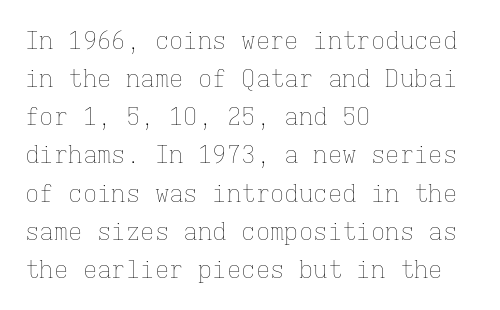
The image shows 24 px text type, upright; set left-aligned, normal line spacing (1.59x), normal letter spacing, not underlined.
